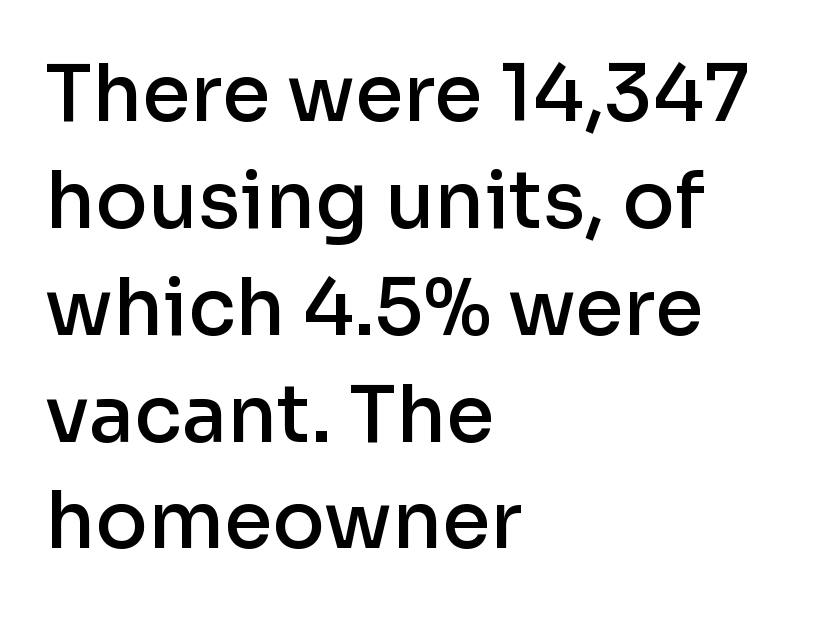
Q: Is the text bold? A: Semi-bold.
Q: Is the text italic (slanted)? A: No, it is upright.
Q: Is the typeface a serif or a sans-serif typeface? A: Sans-serif.
Q: Is the text underlined? A: No.
Q: How is the paragraph aligned? A: Left-aligned.
Q: Is the spacing between letters normal or unusually wide? A: Normal.
Q: Is the spacing between lines tight, normal or loose? A: Normal.
Q: Width (condensed, normal, or wide)? A: Normal.
Q: Stroke contrast? A: Low.
Q: x-height? A: Medium.
Q: Monospaced? A: No.
